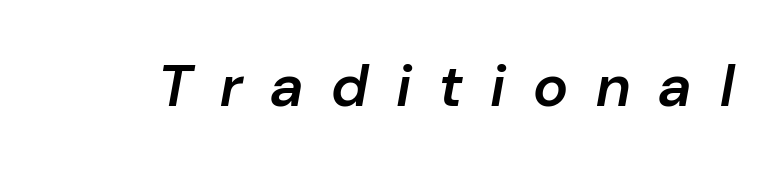
A typesetter would call this proportional, since set widths differ per character. Beneath every word, the page is bare. You could only call the tracking loose — the letters float apart. Weight: semibold (demi).
